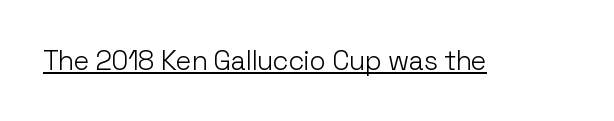
The image shows 27 px text type, upright; set normal letter spacing, underlined.
